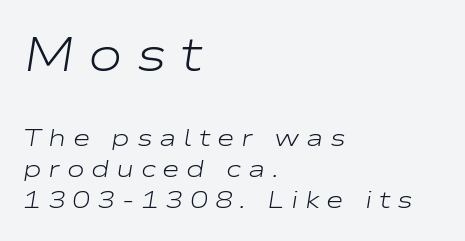
The image shows 47 px light, wide type, italic (leaning right); set left-aligned, normal line spacing (1.29x), unusually wide letter spacing (+0.28 em), not underlined; the first (top) block is 1.96x larger; low stroke contrast and a medium x-height.
